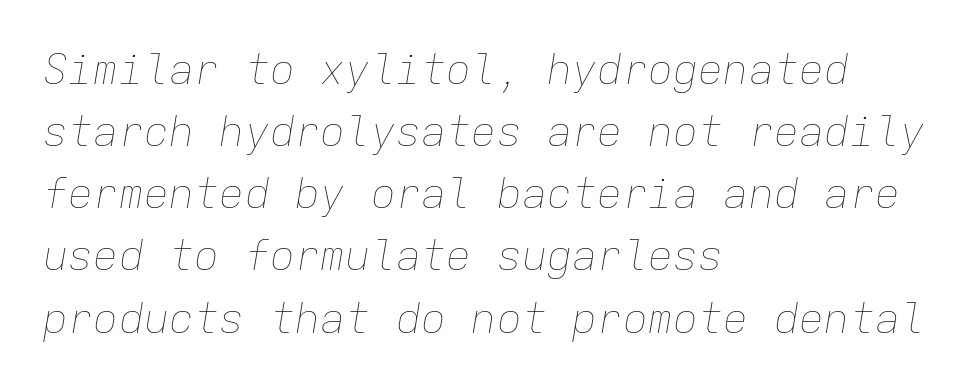
{"italic": "yes", "lean": "right", "slant_degrees": 9, "bold": "no", "weight": "thin", "width": "normal", "stroke_contrast": "low", "x_height": "medium", "monospaced": "yes", "underline": "no", "align": "left", "line_spacing": "normal", "line_spacing_ratio": 1.48, "letter_spacing": "normal", "letter_spacing_em": 0.0, "glyph_px": 42}
